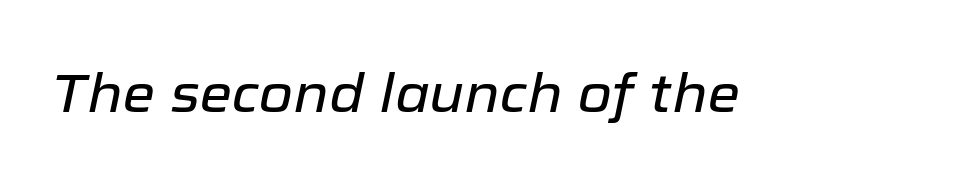
Slant detected: the letters are inclined. The words here are not underlined. Is the letter spacing exaggerated? No — it looks like the ordinary default. Spacing verdict: proportional, widths tailored to each character.
